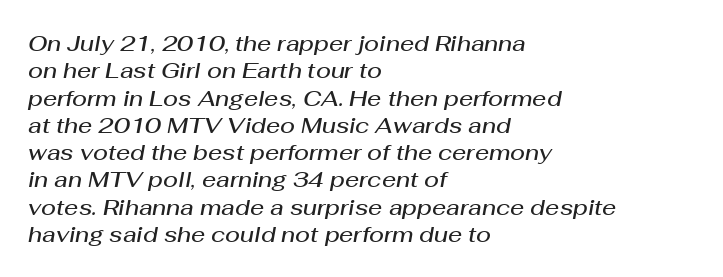
The image shows 22 px text type, italic (leaning right); set left-aligned, line spacing 1.24x, normal letter spacing, not underlined.
